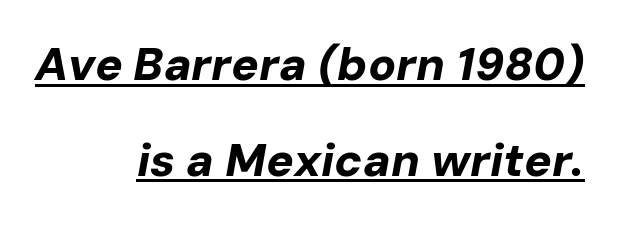
Observe the lean: these are italic letterforms. This sample trades compactness for vertical openness between lines. Think of a printed novel: that variable character pitch is what you see here. Weight: bold.
